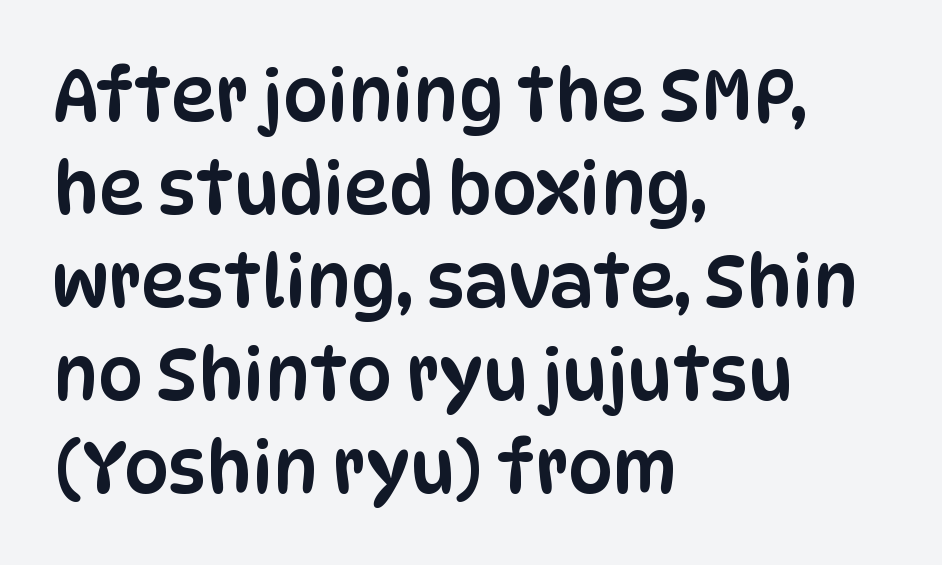
Honestly, the letter spacing is just normal — you wouldn't notice it. The axis of the letterforms is exactly vertical. Each letter keeps its own natural width here, so spacing adapts to shape. The ragged edge is on the right, which tells us the setting is flush left. Plain, unruled lines of type.
